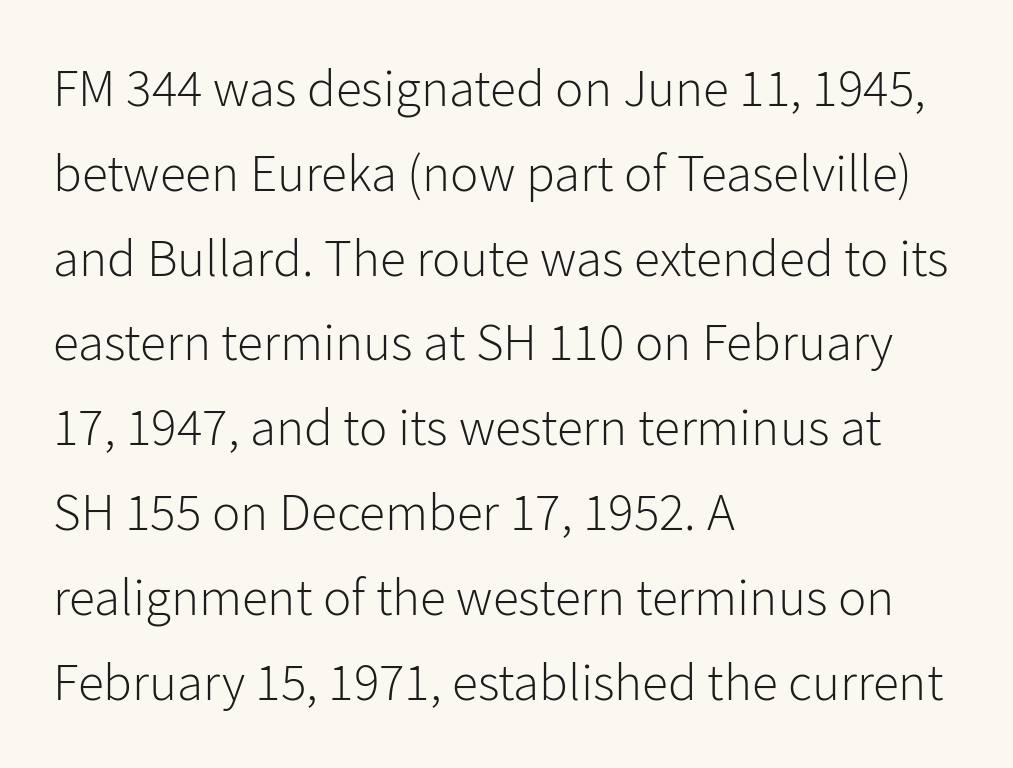
{"serif": "no", "italic": "no", "bold": "no", "weight": "light", "width": "normal", "stroke_contrast": "low", "x_height": "medium", "monospaced": "no", "underline": "no", "align": "left", "line_spacing": "normal", "line_spacing_ratio": 1.6, "letter_spacing": "normal", "letter_spacing_em": 0.0, "glyph_px": 53}
